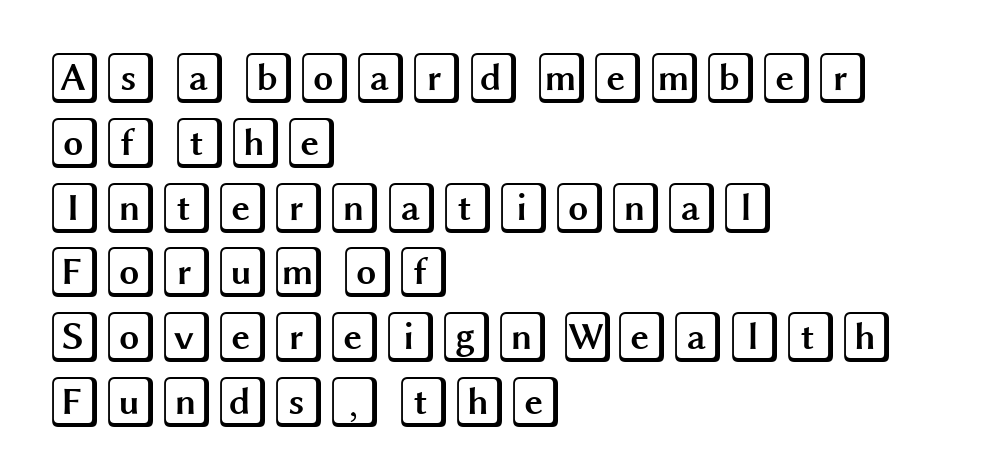
Q: Is the text italic (slanted)? A: No, it is upright.
Q: Is the text underlined? A: No.
Q: How is the paragraph aligned? A: Left-aligned.
Q: Is the spacing between letters normal or unusually wide? A: Normal.
Q: Is the spacing between lines tight, normal or loose? A: Normal.
Q: Width (condensed, normal, or wide)? A: Wide.
Q: x-height? A: Large.
